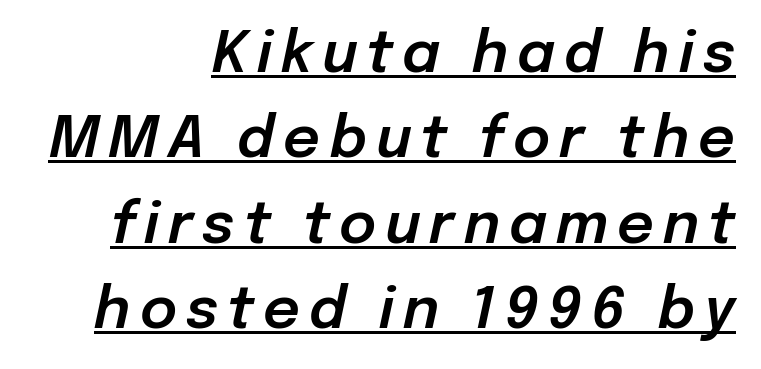
{"italic": "yes", "lean": "right", "slant_degrees": 12, "width": "normal", "stroke_contrast": "low", "x_height": "medium", "monospaced": "no", "underline": "yes", "align": "right", "line_spacing": "normal", "line_spacing_ratio": 1.5, "glyph_px": 57}
